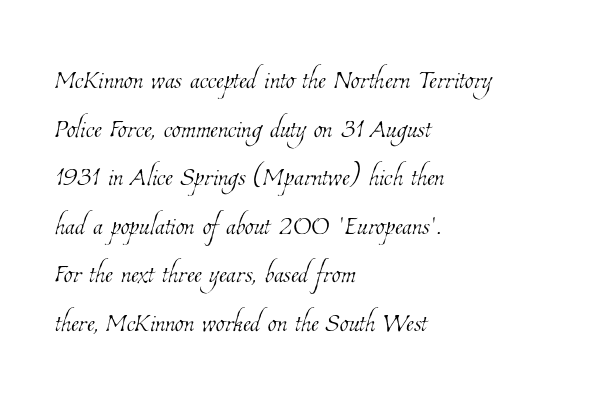
{"bold": "no", "weight": "thin", "width": "condensed", "stroke_contrast": "low", "x_height": "medium", "monospaced": "no", "underline": "no", "align": "left", "line_spacing": "normal", "line_spacing_ratio": 1.35, "letter_spacing": "normal", "letter_spacing_em": 0.0, "glyph_px": 36}
